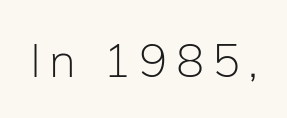
This rendering employs a face without finishing strokes, i.e., a sans-serif. Posture: straight, roman, zero tilt. This sample has the flowing, uneven cadence of proportional lettering. The cut favours lightness, reaching ordinary text weight at its darkest.
